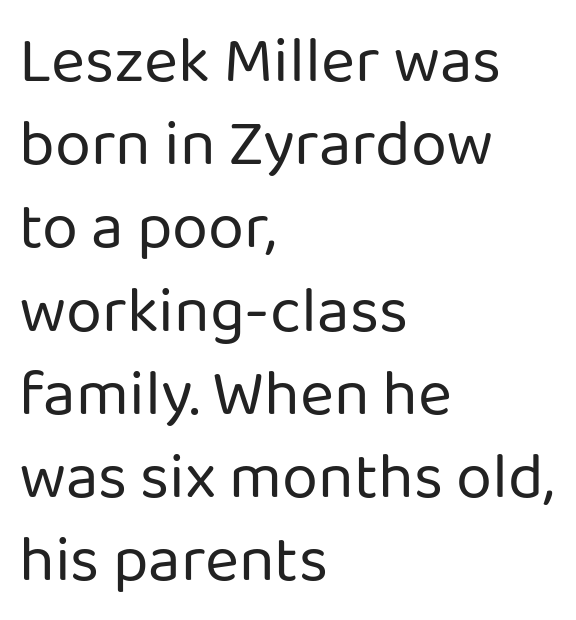
{"serif": "no", "italic": "no", "bold": "no", "weight": "regular", "width": "normal", "stroke_contrast": "low", "x_height": "medium", "monospaced": "no", "underline": "no", "align": "left", "line_spacing": "normal", "line_spacing_ratio": 1.28, "letter_spacing": "normal", "letter_spacing_em": 0.0, "glyph_px": 65}
